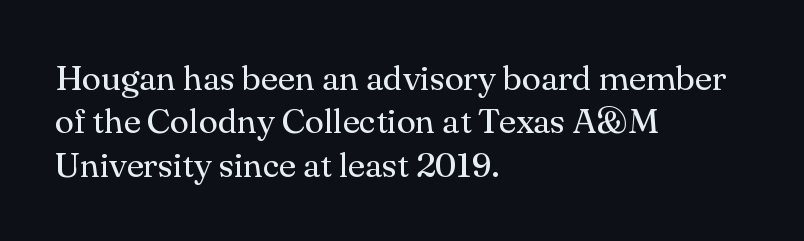
The image shows 35 px regular-weight serif type, upright; set left-aligned, line spacing 1.24x, normal letter spacing, not underlined; medium stroke contrast and a small x-height.
